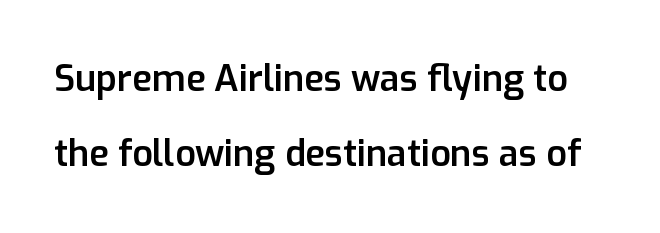
This sample uses plain, unmodified letter spacing. Proportional: the letters do not fall into vertical columns. I'd describe the lettering as semibold — firm but not a full bold. Horizontal bands of white between lines are thick stripes. The typography opts for an upright posture over an oblique one.
